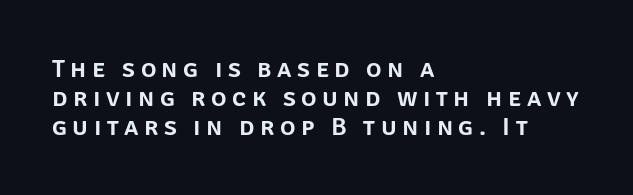
Q: Is the text italic (slanted)? A: No, it is upright.
Q: Is the text underlined? A: No.
Q: How is the paragraph aligned? A: Left-aligned.
Q: Is the spacing between letters normal or unusually wide? A: Unusually wide.
Q: Is the spacing between lines tight, normal or loose? A: Tight.
